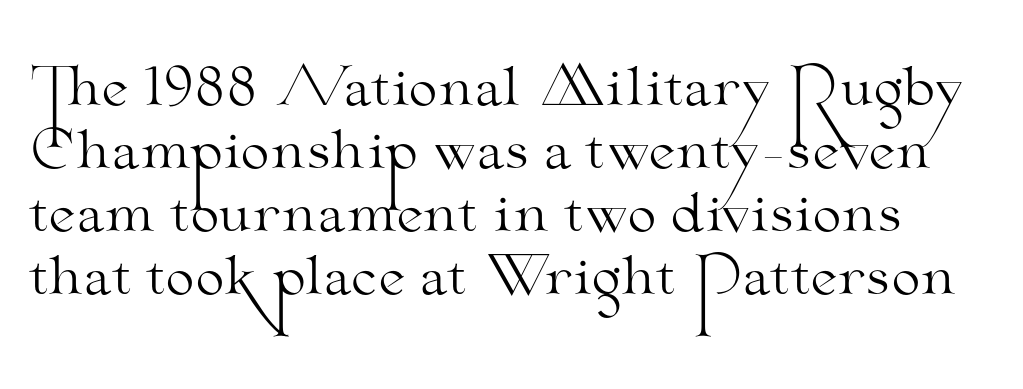
The image shows 52 px light, wide serif type, upright; set line spacing 1.21x, normal letter spacing, not underlined; medium stroke contrast and a small x-height.
